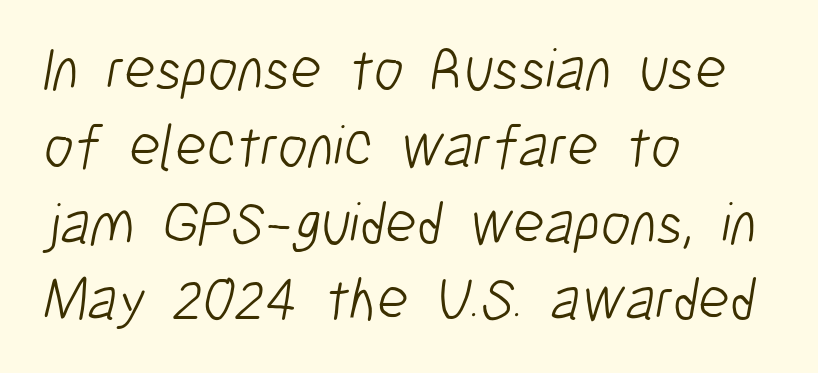
The image shows 60 px light, condensed sans-serif type; set left-aligned, normal line spacing (1.28x), normal letter spacing, not underlined; low stroke contrast and a medium x-height.
